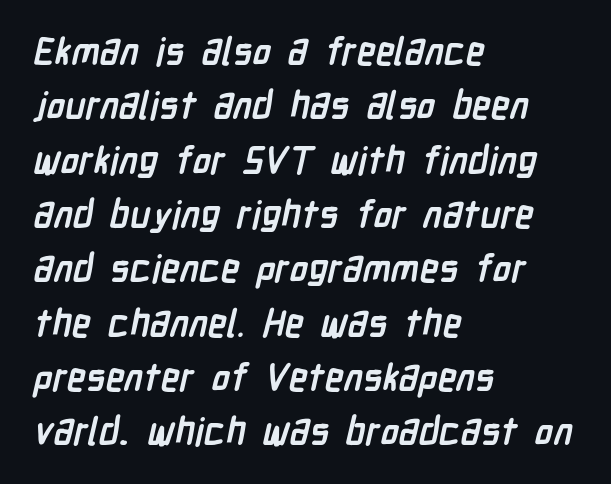
{"serif": "no", "bold": "yes", "weight": "semibold", "width": "condensed", "stroke_contrast": "low", "x_height": "medium", "monospaced": "no", "underline": "no", "align": "left", "line_spacing": "normal", "line_spacing_ratio": 1.43, "letter_spacing": "normal", "letter_spacing_em": 0.0, "glyph_px": 38}
